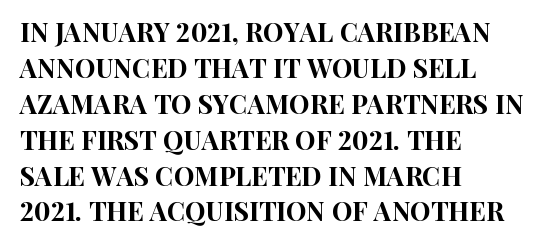
The image shows 26 px text type, upright; set left-aligned, normal line spacing (1.38x), normal letter spacing, not underlined.
